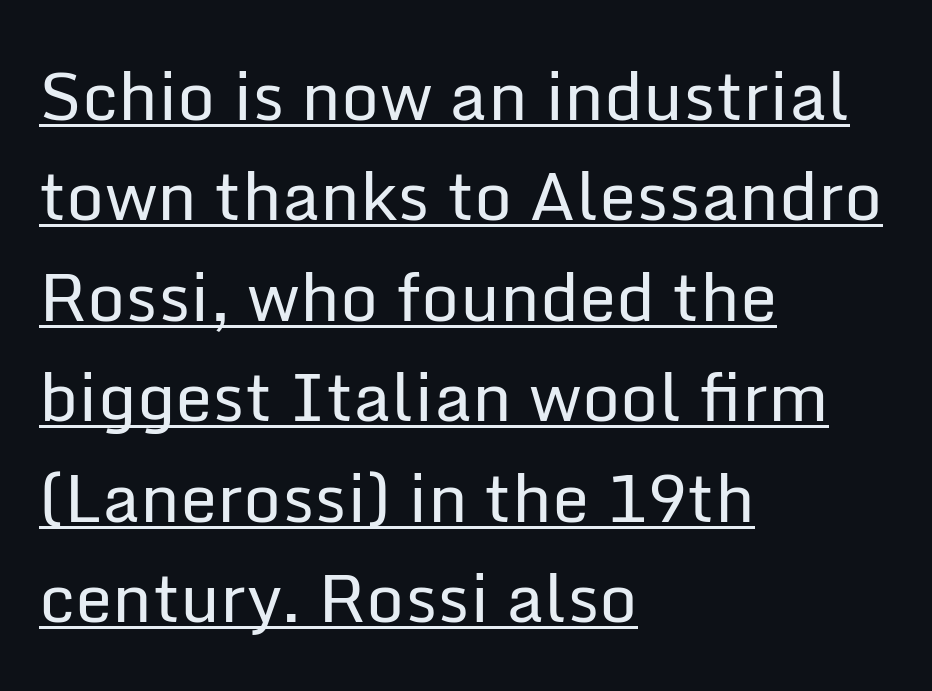
The image shows 67 px regular-weight sans-serif type, upright; set left-aligned, normal line spacing (1.5x), normal letter spacing, underlined; low stroke contrast and a medium x-height.
